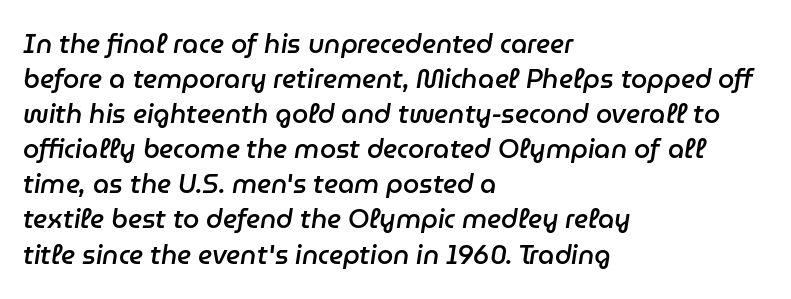
Q: Is the text bold? A: Semi-bold.
Q: Is the text italic (slanted)? A: Yes, it leans right by about 9 degrees.
Q: Is the text underlined? A: No.
Q: How is the paragraph aligned? A: Left-aligned.
Q: Is the spacing between letters normal or unusually wide? A: Normal.
Q: Is the spacing between lines tight, normal or loose? A: Normal.
